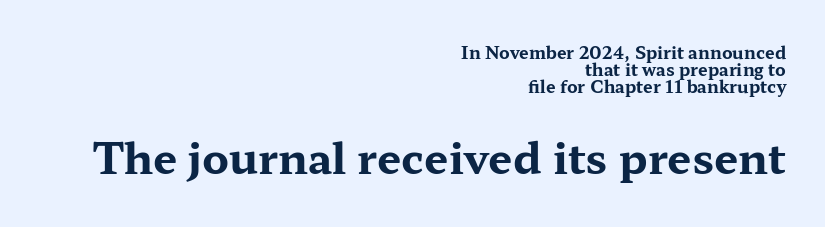
The image shows 43 px bold, wide serif type, upright; set right-aligned, tight line spacing (1.0x), normal letter spacing, not underlined; the second (bottom) block is 2.53x larger; medium stroke contrast and a medium x-height.
